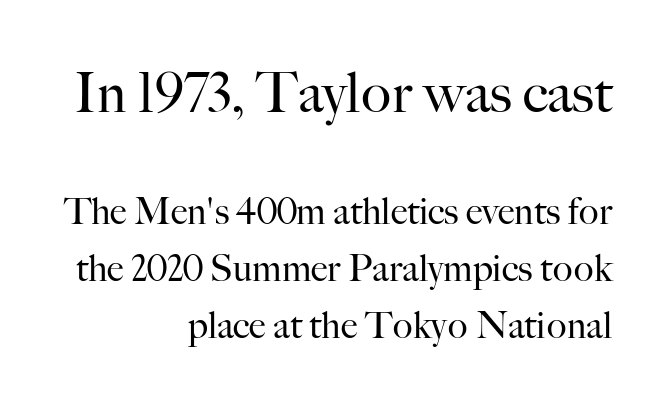
The image shows 56 px regular-weight serif type, upright; set right-aligned, normal line spacing (1.54x), normal letter spacing, not underlined; the first (top) block is 1.51x larger; high stroke contrast and a small x-height.
